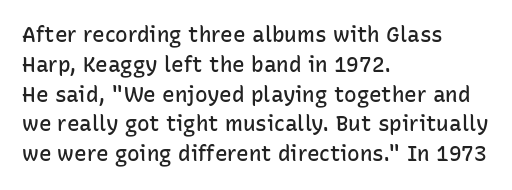
Q: Is the text bold? A: Semi-bold.
Q: Is the text italic (slanted)? A: No, it is upright.
Q: Is the text underlined? A: No.
Q: How is the paragraph aligned? A: Left-aligned.
Q: Is the spacing between letters normal or unusually wide? A: Normal.
Q: Is the spacing between lines tight, normal or loose? A: Normal.
